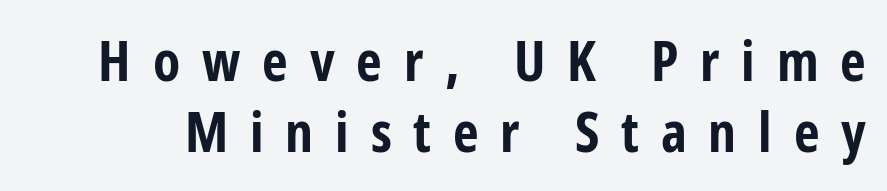
Q: Is the text bold? A: Yes.
Q: Is the text italic (slanted)? A: No, it is upright.
Q: Is the typeface a serif or a sans-serif typeface? A: Sans-serif.
Q: Is the text underlined? A: No.
Q: Is the spacing between letters normal or unusually wide? A: Unusually wide.
Q: Is the spacing between lines tight, normal or loose? A: Normal.
Q: Width (condensed, normal, or wide)? A: Condensed.
Q: Stroke contrast? A: Low.
Q: x-height? A: Medium.
Q: Monospaced? A: No.
